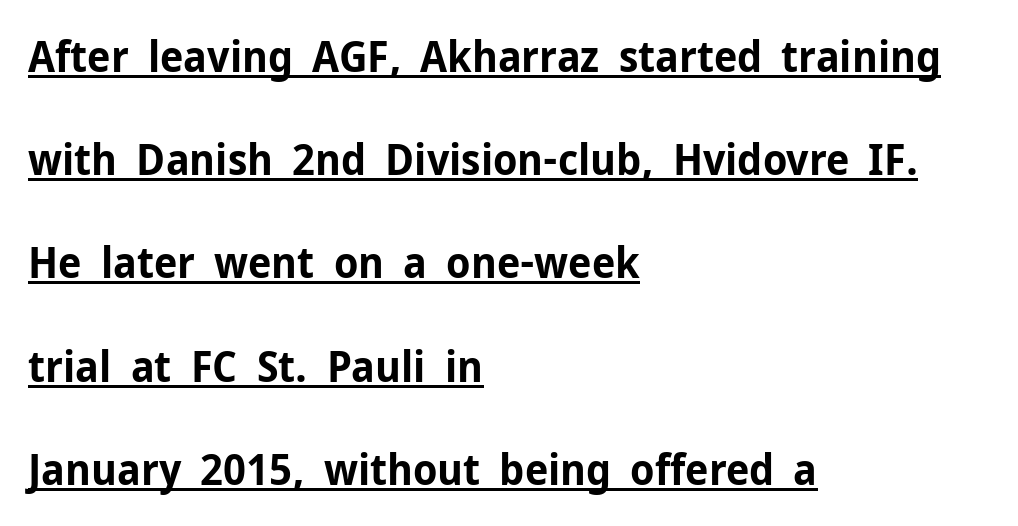
Caption: lettering with a line underneath. Leading: increased. The rendering uses a bold face; every stroke is thick and dark. The setting favours the left margin, as ordinary paragraphs usually do. The passage shown is typeset with a sans-serif family.
